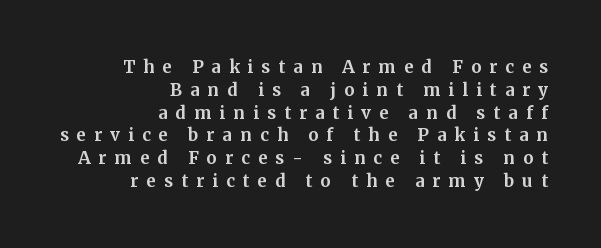
Does the copy run flush right? Yes — the right margin is perfectly even. Posture: upright roman. The line texture is sparse and dotted thanks to wide tracking. The line-height multiplier appears low, near solid setting.
